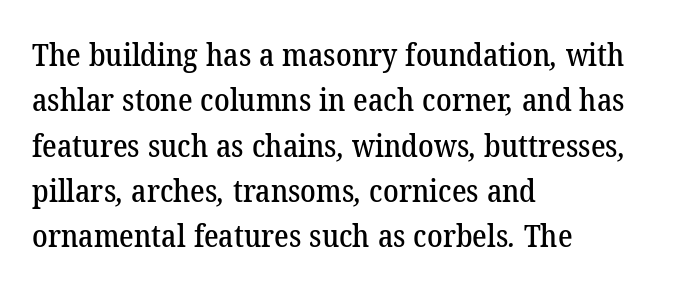
The passage shown is not underscored anywhere. Words appear dense and cohesive because spacing is normal. Vertical spacing — default. Casual observation: everything's shoved over to the left. Examine the stroke ends and you'll spot serifs. Here the designer chose a conventional face with non-uniform glyph widths.
